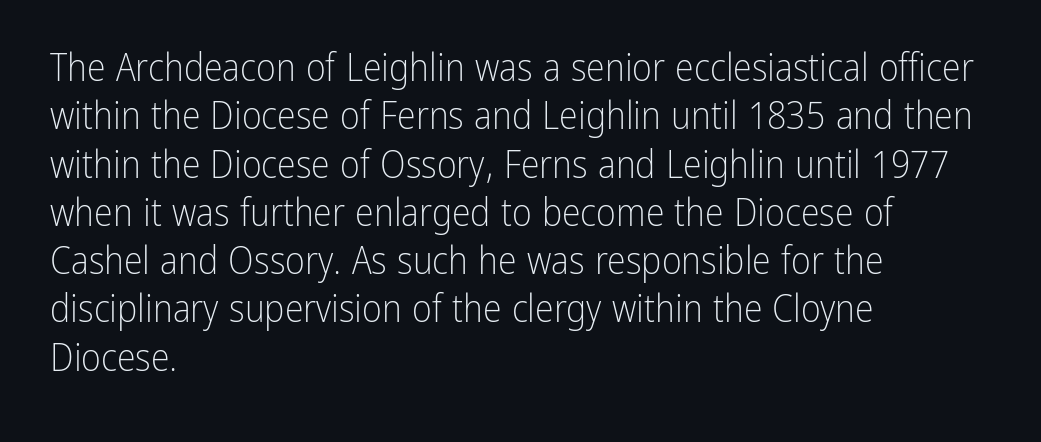
The image shows 38 px light, condensed sans-serif type, upright; set left-aligned, normal line spacing (1.27x), normal letter spacing, not underlined; low stroke contrast and a medium x-height.
